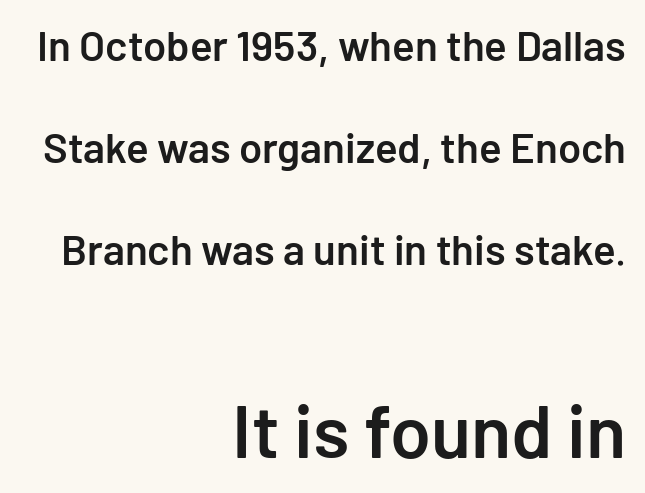
The image shows 74 px semibold sans-serif type, upright; set right-aligned, loose line spacing (2.43x), normal letter spacing, not underlined; the second (bottom) block is 1.76x larger; low stroke contrast and a medium x-height.
